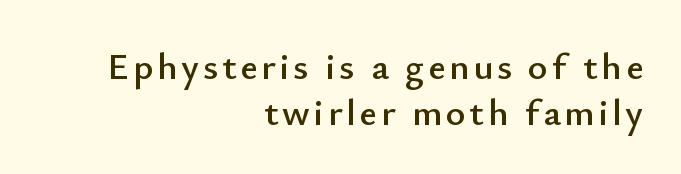
{"serif": "no", "italic": "no", "width": "normal", "stroke_contrast": "low", "x_height": "small", "monospaced": "no", "underline": "no", "align": "right", "line_spacing_ratio": 1.21, "glyph_px": 38}
